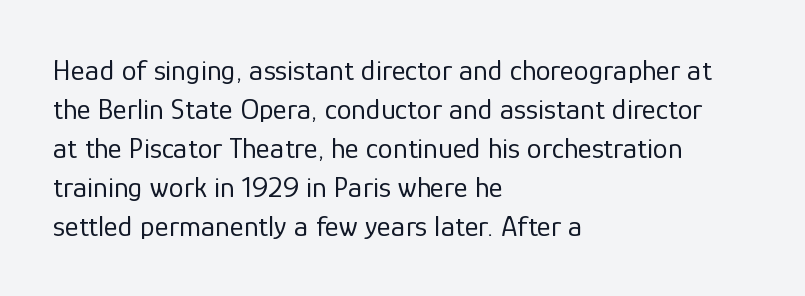
The image shows 30 px regular-weight sans-serif type, upright; set left-aligned, normal line spacing (1.3x), normal letter spacing, not underlined; low stroke contrast and a medium x-height.
